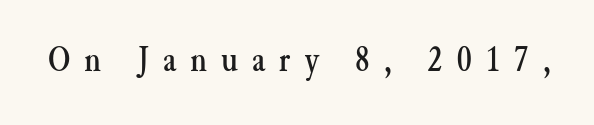
A typesetter would label this face a serif. Quick note: not italic, upright. Underlining? Definitely not there. There is plenty of visible air inserted between adjacent glyphs. The rendering uses natural spacing where letterforms have individual widths.
